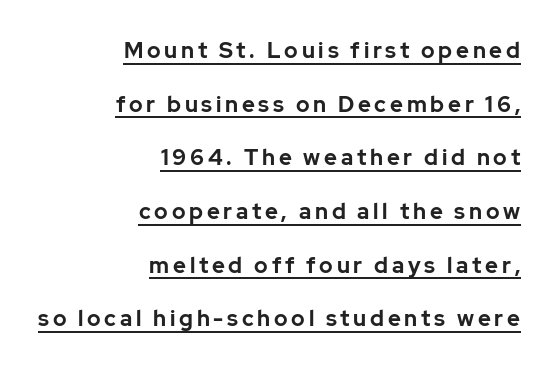
Q: Is the text bold? A: Yes.
Q: Is the text italic (slanted)? A: No, it is upright.
Q: Is the text underlined? A: Yes.
Q: How is the paragraph aligned? A: Right-aligned.
Q: Is the spacing between lines tight, normal or loose? A: Loose.
